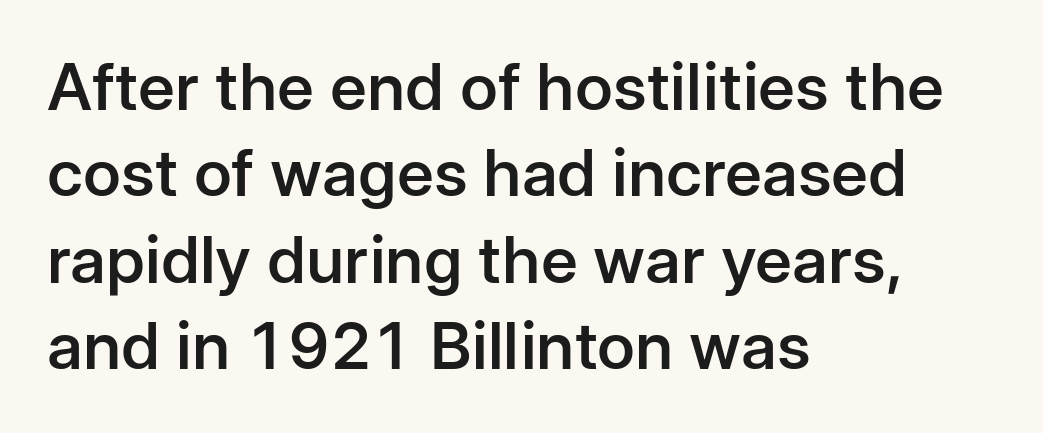
Q: Is the text bold? A: Semi-bold.
Q: Is the text italic (slanted)? A: No, it is upright.
Q: Is the typeface a serif or a sans-serif typeface? A: Sans-serif.
Q: Is the text underlined? A: No.
Q: How is the paragraph aligned? A: Left-aligned.
Q: Is the spacing between letters normal or unusually wide? A: Normal.
Q: Is the spacing between lines tight, normal or loose? A: Normal.
Q: Width (condensed, normal, or wide)? A: Normal.
Q: Stroke contrast? A: Low.
Q: x-height? A: Medium.
Q: Monospaced? A: No.
